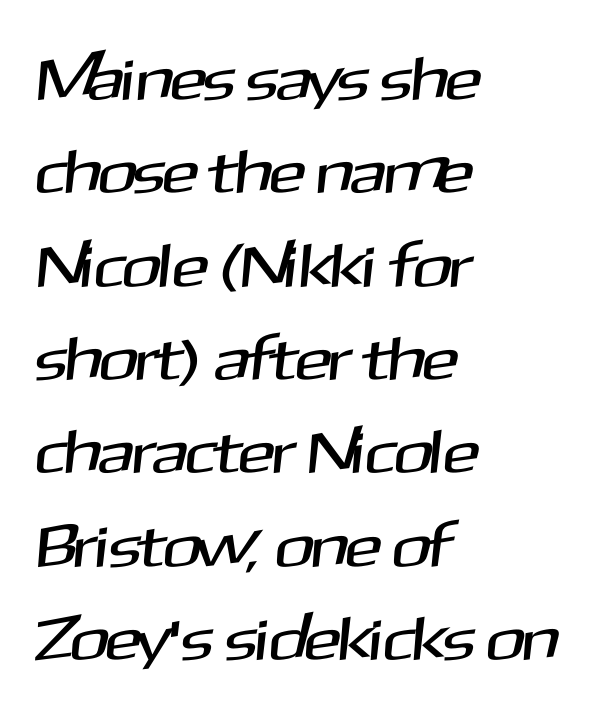
Q: Is the typeface a serif or a sans-serif typeface? A: Sans-serif.
Q: Is the text underlined? A: No.
Q: How is the paragraph aligned? A: Left-aligned.
Q: Is the spacing between letters normal or unusually wide? A: Normal.
Q: Is the spacing between lines tight, normal or loose? A: Normal.
Q: Width (condensed, normal, or wide)? A: Normal.
Q: Stroke contrast? A: Medium.
Q: x-height? A: Medium.
Q: Monospaced? A: No.
